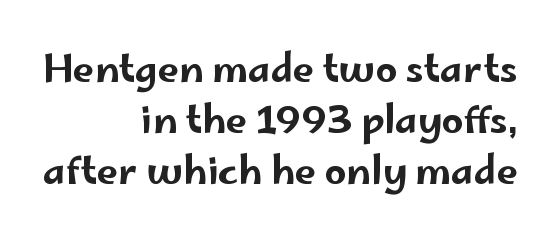
Q: Is the text italic (slanted)? A: No, it is upright.
Q: Is the typeface a serif or a sans-serif typeface? A: Sans-serif.
Q: Is the text underlined? A: No.
Q: How is the paragraph aligned? A: Right-aligned.
Q: Is the spacing between letters normal or unusually wide? A: Normal.
Q: Is the spacing between lines tight, normal or loose? A: Normal.
Q: Width (condensed, normal, or wide)? A: Wide.
Q: Stroke contrast? A: Low.
Q: x-height? A: Small.
Q: Monospaced? A: No.
